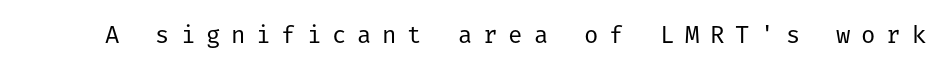
The letters look calm and open, with moderate or lighter stems. Posture: upright roman. The passage shown has open, widely tracked lettering throughout. The baseline area is clear.
